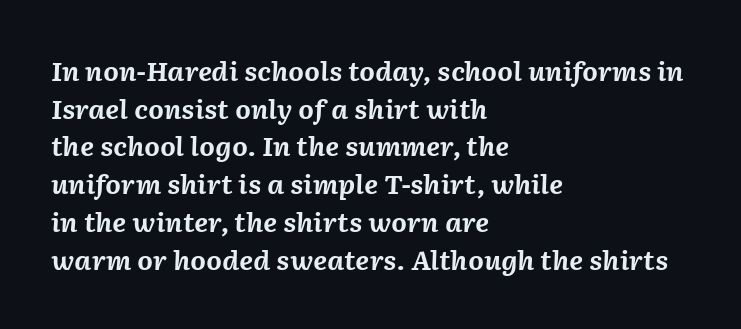
Q: Is the text bold? A: Yes.
Q: Is the text italic (slanted)? A: Yes, it leans right by about 2 degrees.
Q: Is the text underlined? A: No.
Q: How is the paragraph aligned? A: Left-aligned.
Q: Is the spacing between letters normal or unusually wide? A: Normal.
Q: Is the spacing between lines tight, normal or loose? A: Normal.
